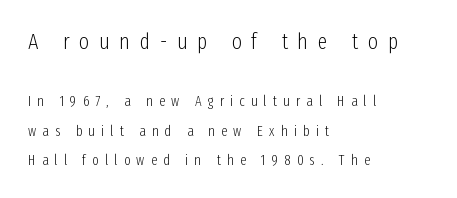
Q: Is the text bold? A: No.
Q: Is the text italic (slanted)? A: No, it is upright.
Q: Is the text underlined? A: No.
Q: How is the paragraph aligned? A: Left-aligned.
Q: Is the spacing between letters normal or unusually wide? A: Unusually wide.
Q: Is the spacing between lines tight, normal or loose? A: Loose.
Q: Which block of text is set in a larger size, the first (top) or the second (bottom)? A: The first (top) one.
